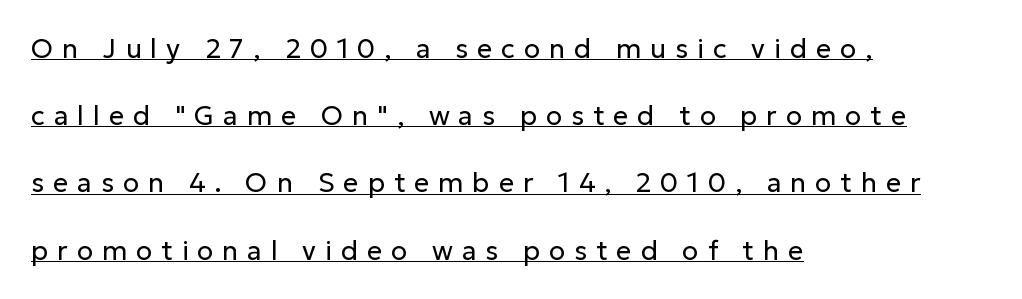
Q: Is the text bold? A: No.
Q: Is the text italic (slanted)? A: No, it is upright.
Q: Is the text underlined? A: Yes.
Q: How is the paragraph aligned? A: Left-aligned.
Q: Is the spacing between letters normal or unusually wide? A: Unusually wide.
Q: Is the spacing between lines tight, normal or loose? A: Loose.
